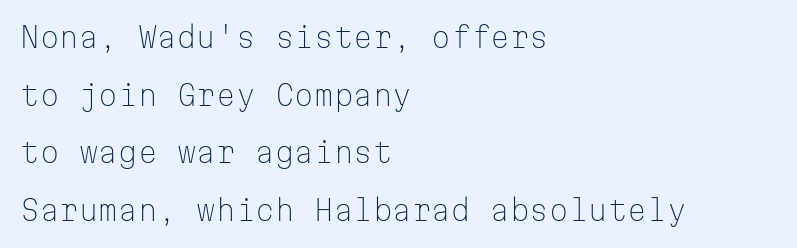
The image shows 28 px light sans-serif type, upright, monospaced; set left-aligned, loose line spacing (2.06x), normal letter spacing, not underlined; low stroke contrast and a medium x-height.
